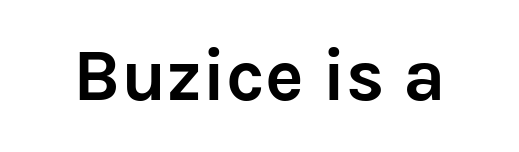
Every letter is thick-stroked: bold, no question. Plain, unruled lines of type. You can tell from the bare stems that sans-serif type was used. Is there any slant? The stems are plumb.
